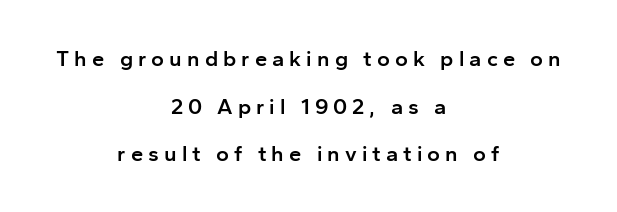
Q: Is the text bold? A: Semi-bold.
Q: Is the text italic (slanted)? A: No, it is upright.
Q: Is the text underlined? A: No.
Q: How is the paragraph aligned? A: Centered.
Q: Is the spacing between letters normal or unusually wide? A: Unusually wide.
Q: Is the spacing between lines tight, normal or loose? A: Loose.
